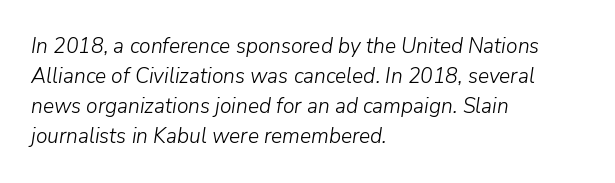
Q: Is the text bold? A: No.
Q: Is the text italic (slanted)? A: Yes, it leans right by about 9 degrees.
Q: Is the text underlined? A: No.
Q: How is the paragraph aligned? A: Left-aligned.
Q: Is the spacing between letters normal or unusually wide? A: Normal.
Q: Is the spacing between lines tight, normal or loose? A: Normal.
